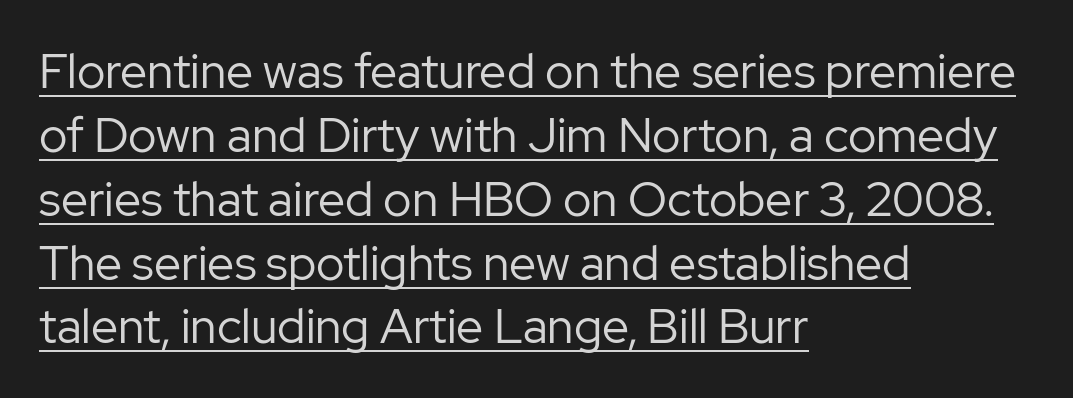
Q: Is the text bold? A: No.
Q: Is the text italic (slanted)? A: No, it is upright.
Q: Is the typeface a serif or a sans-serif typeface? A: Sans-serif.
Q: Is the text underlined? A: Yes.
Q: How is the paragraph aligned? A: Left-aligned.
Q: Is the spacing between letters normal or unusually wide? A: Normal.
Q: Is the spacing between lines tight, normal or loose? A: Normal.
Q: Width (condensed, normal, or wide)? A: Normal.
Q: Stroke contrast? A: Low.
Q: x-height? A: Medium.
Q: Monospaced? A: No.
